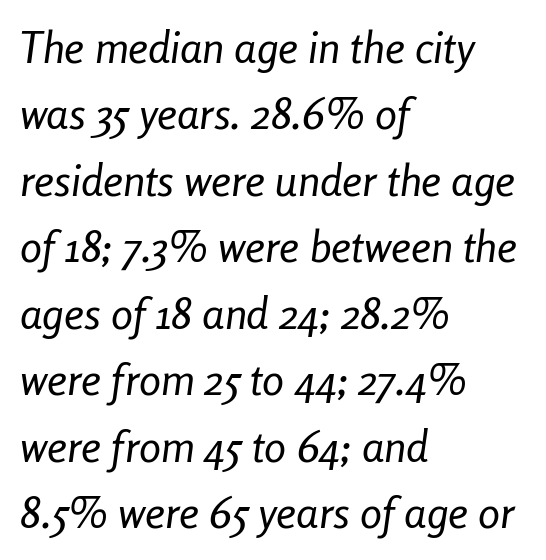
Compared with typical body copy, the letter spacing here is the same. Beneath every word, the page is bare. Italic? Definitely — the glyphs are oblique. The space between consecutive lines is moderate.
